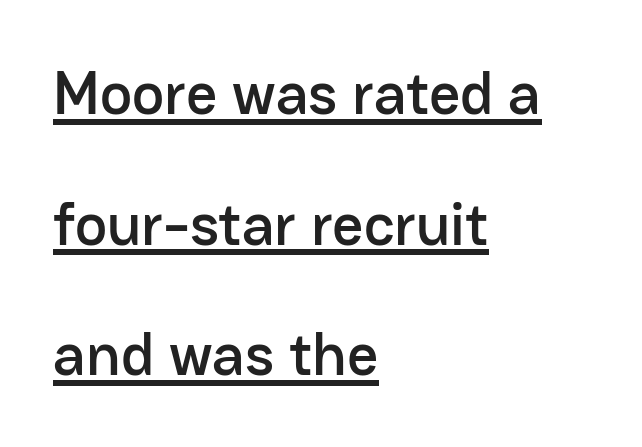
{"serif": "no", "italic": "no", "width": "normal", "stroke_contrast": "low", "x_height": "medium", "monospaced": "no", "underline": "yes", "align": "left", "line_spacing": "loose", "line_spacing_ratio": 2.14, "letter_spacing": "normal", "letter_spacing_em": 0.0, "glyph_px": 61}
